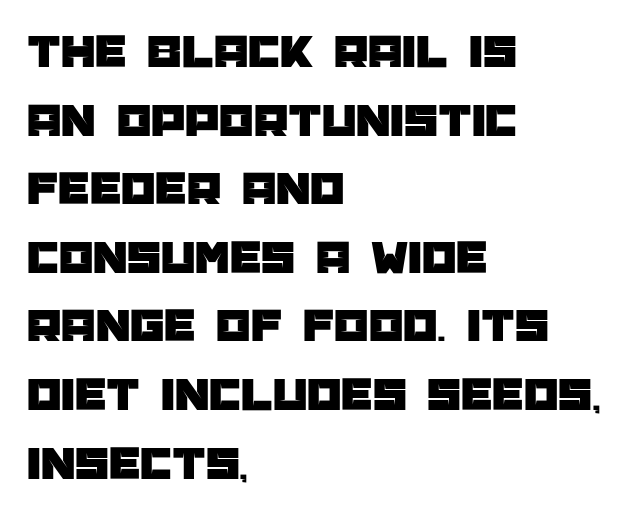
{"serif": "no", "italic": "no", "width": "normal", "stroke_contrast": "low", "x_height": "large", "monospaced": "no", "underline": "no", "align": "left", "line_spacing": "normal", "line_spacing_ratio": 1.4, "letter_spacing": "normal", "letter_spacing_em": 0.0, "glyph_px": 49}
